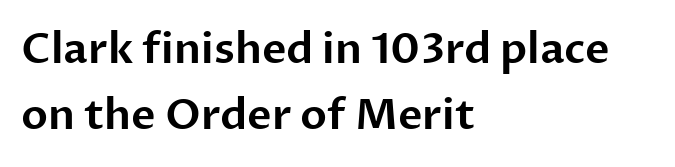
Q: Is the text italic (slanted)? A: No, it is upright.
Q: Is the typeface a serif or a sans-serif typeface? A: Sans-serif.
Q: Is the text underlined? A: No.
Q: How is the paragraph aligned? A: Left-aligned.
Q: Is the spacing between letters normal or unusually wide? A: Normal.
Q: Is the spacing between lines tight, normal or loose? A: Normal.
Q: Width (condensed, normal, or wide)? A: Normal.
Q: Stroke contrast? A: Low.
Q: x-height? A: Medium.
Q: Monospaced? A: No.
